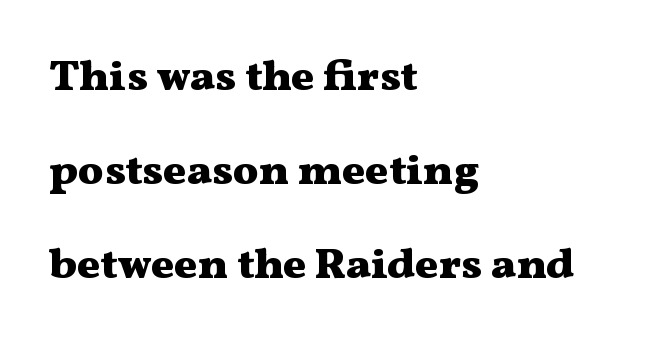
Q: Is the text bold? A: Yes.
Q: Is the text italic (slanted)? A: No, it is upright.
Q: Is the typeface a serif or a sans-serif typeface? A: Serif.
Q: Is the text underlined? A: No.
Q: How is the paragraph aligned? A: Left-aligned.
Q: Is the spacing between letters normal or unusually wide? A: Normal.
Q: Is the spacing between lines tight, normal or loose? A: Loose.
Q: Width (condensed, normal, or wide)? A: Wide.
Q: Stroke contrast? A: Medium.
Q: x-height? A: Medium.
Q: Monospaced? A: No.
